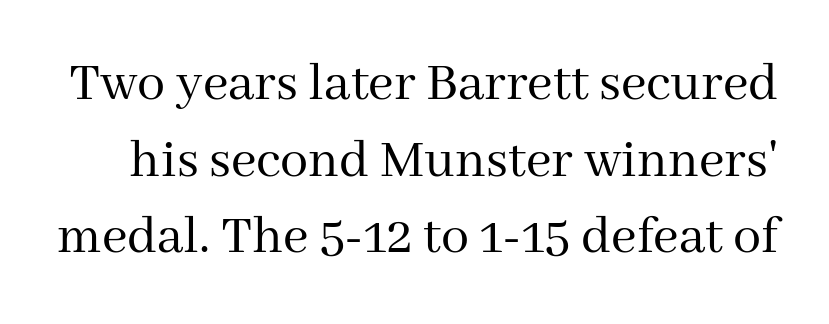
{"serif": "yes", "italic": "no", "bold": "no", "weight": "regular", "width": "normal", "stroke_contrast": "medium", "x_height": "medium", "monospaced": "no", "underline": "no", "line_spacing": "normal", "line_spacing_ratio": 1.37, "letter_spacing": "normal", "letter_spacing_em": 0.0, "glyph_px": 56}
